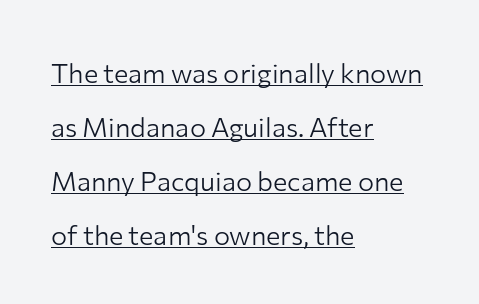
The image shows 27 px text type, upright; set left-aligned, loose line spacing (2.0x), normal letter spacing, underlined.
